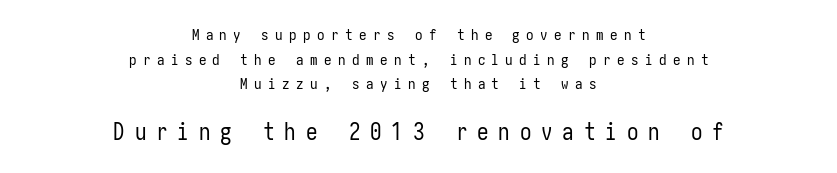
Q: Is the text bold? A: No.
Q: Is the text italic (slanted)? A: No, it is upright.
Q: Is the text underlined? A: No.
Q: How is the paragraph aligned? A: Centered.
Q: Is the spacing between letters normal or unusually wide? A: Unusually wide.
Q: Is the spacing between lines tight, normal or loose? A: Normal.
Q: Which block of text is set in a larger size, the first (top) or the second (bottom)? A: The second (bottom) one.
